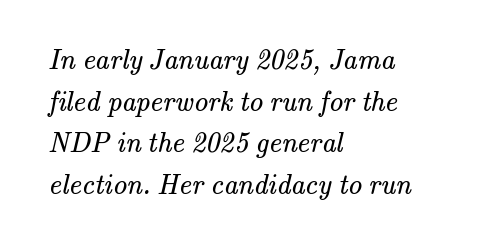
The image shows 28 px regular-weight serif type; set left-aligned, normal line spacing (1.49x), normal letter spacing, not underlined; medium stroke contrast and a small x-height.
